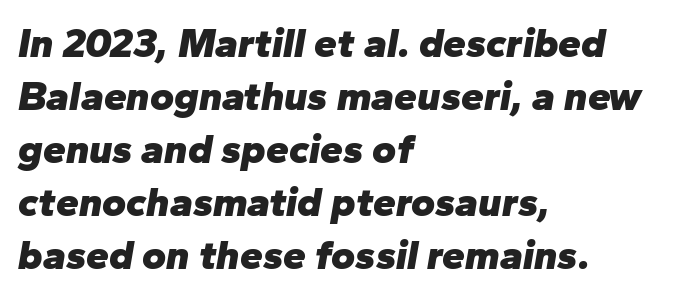
This rendering leaves character spacing at its baseline value. Do the characters align in a grid? No, the font is proportional. The rows are spaced the way most documents space them. Summary of weight: heavy, a full bold.
